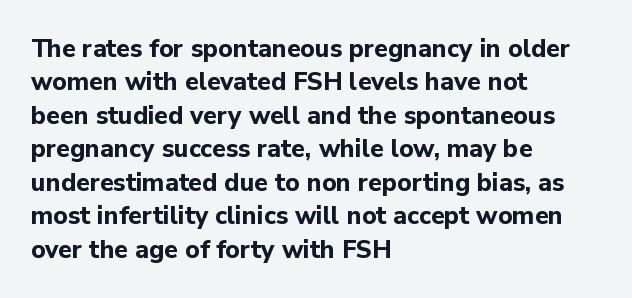
Notice how the passage keeps a crisp vertical edge on the left only. Ordinary non-slanted type is in use. This sample uses plain, unmodified letter spacing. Strong, thick strokes mark this as bold type. Normally led — the rows are evenly, conventionally spaced.
